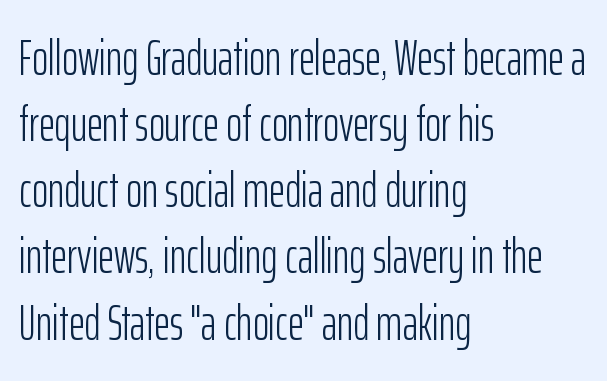
Notice how descenders clear the ascenders below comfortably — that's standard leading. Each row of text sits above clean, open space. The face used here is rendered with its standard letterfit. Rendered with straight, roman letterforms. Horizontal alignment here is leftward, the default for most running prose.
